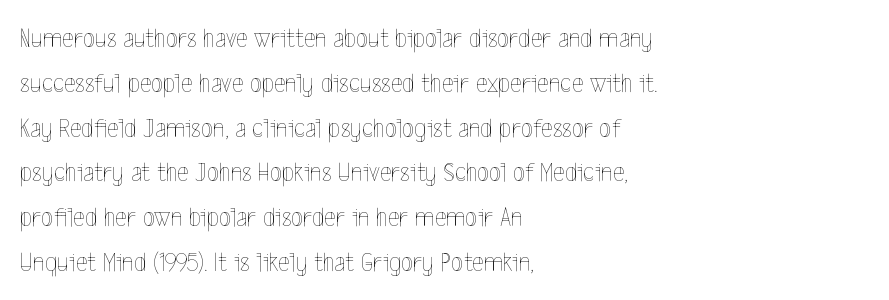
The image shows 28 px thin, condensed type, upright; set left-aligned, normal line spacing (1.6x), normal letter spacing, not underlined; a medium x-height.
